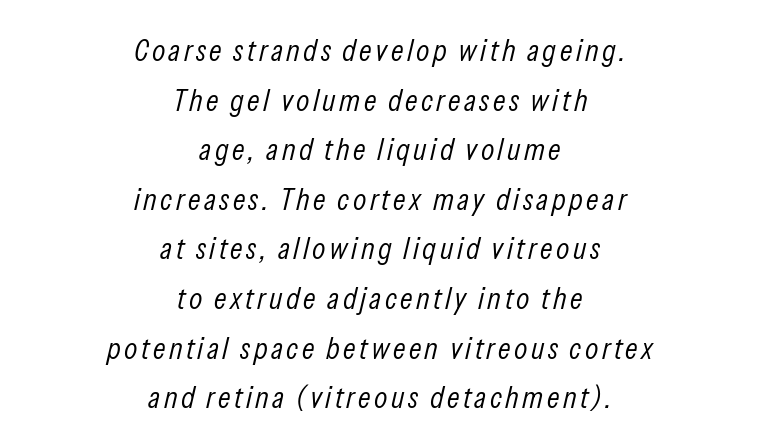
The image shows 31 px light, condensed type, italic (leaning right); set centered, normal line spacing (1.6x), not underlined; low stroke contrast and a medium x-height.
